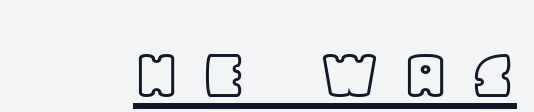
Q: Is the text italic (slanted)? A: No, it is upright.
Q: Is the text underlined? A: Yes.
Q: Is the spacing between letters normal or unusually wide? A: Unusually wide.
Q: Width (condensed, normal, or wide)? A: Normal.
Q: x-height? A: Large.
Q: Monospaced? A: No.
